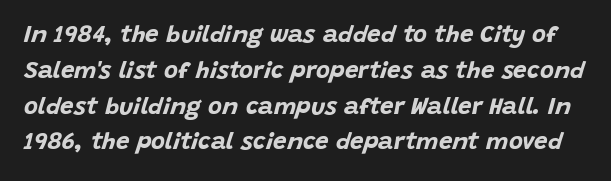
{"italic": "yes", "lean": "right", "slant_degrees": 15, "bold": "yes", "underline": "no", "line_spacing": "normal", "line_spacing_ratio": 1.49, "letter_spacing": "normal", "letter_spacing_em": 0.0, "glyph_px": 24}
